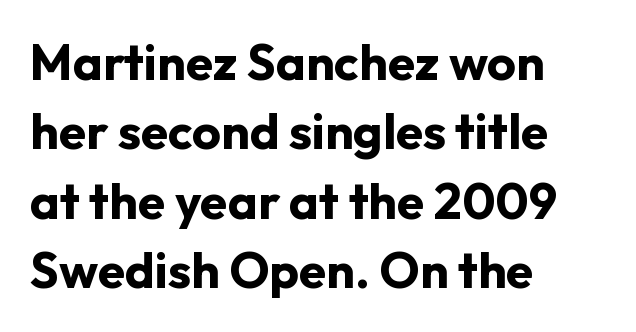
The image shows 50 px bold sans-serif type, upright; set left-aligned, normal line spacing (1.39x), normal letter spacing, not underlined; low stroke contrast and a medium x-height.
